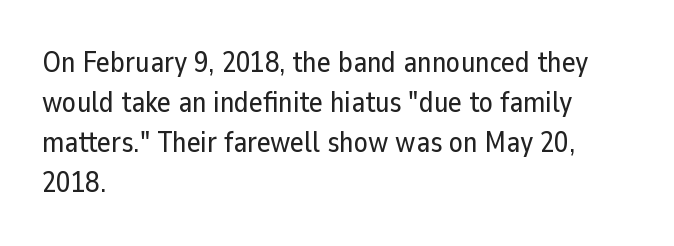
Descenders are the only things crossing below the line. The passage shown is typed in a proportional face where columns would drift. The horizontal fit of the characters is conventional and even. This rendering uses left alignment, leaving the right contour irregular. Regarding leading, the lines here are spaced in the standard way.
